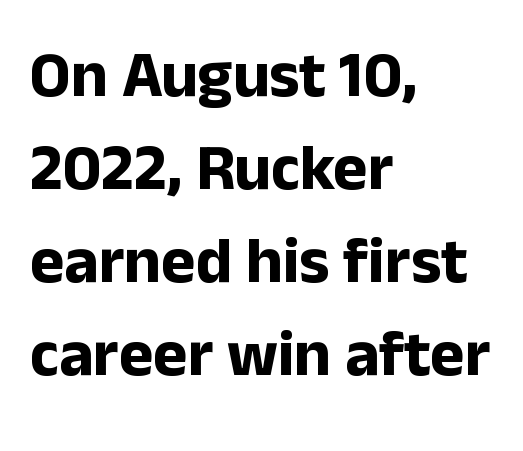
Q: Is the text bold? A: Yes.
Q: Is the text italic (slanted)? A: No, it is upright.
Q: Is the typeface a serif or a sans-serif typeface? A: Sans-serif.
Q: Is the text underlined? A: No.
Q: How is the paragraph aligned? A: Left-aligned.
Q: Is the spacing between letters normal or unusually wide? A: Normal.
Q: Is the spacing between lines tight, normal or loose? A: Normal.
Q: Width (condensed, normal, or wide)? A: Normal.
Q: Stroke contrast? A: Low.
Q: x-height? A: Medium.
Q: Monospaced? A: No.
